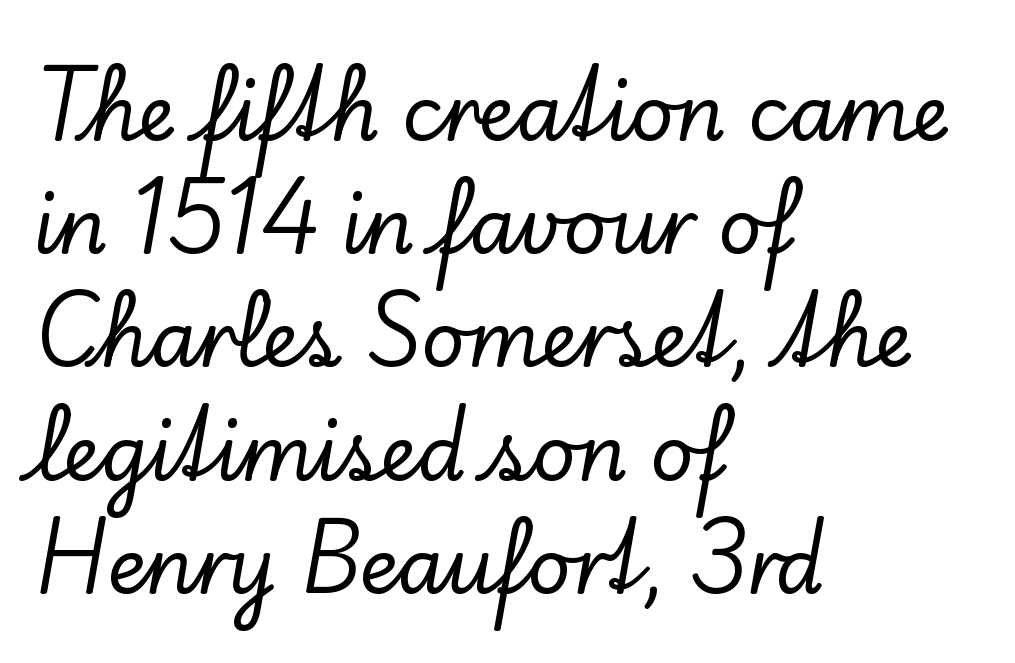
Q: Is the text italic (slanted)? A: Yes.
Q: Is the typeface a serif or a sans-serif typeface? A: Serif.
Q: Is the text underlined? A: No.
Q: How is the paragraph aligned? A: Left-aligned.
Q: Is the spacing between letters normal or unusually wide? A: Normal.
Q: Is the spacing between lines tight, normal or loose? A: Normal.
Q: Width (condensed, normal, or wide)? A: Normal.
Q: Stroke contrast? A: Low.
Q: x-height? A: Small.
Q: Monospaced? A: No.
